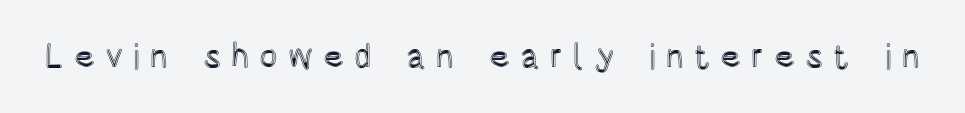
The rendering uses natural spacing where letterforms have individual widths. The baseline area is clear. Quick note: not italic, upright. Letter spacing: wide.
